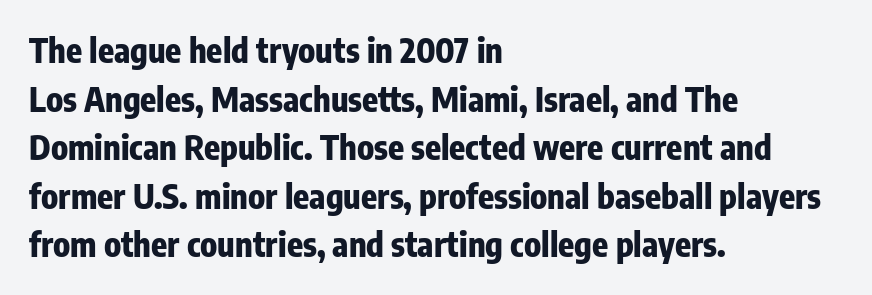
Q: Is the text bold? A: Yes.
Q: Is the text italic (slanted)? A: No, it is upright.
Q: Is the typeface a serif or a sans-serif typeface? A: Sans-serif.
Q: Is the text underlined? A: No.
Q: How is the paragraph aligned? A: Left-aligned.
Q: Is the spacing between letters normal or unusually wide? A: Normal.
Q: Is the spacing between lines tight, normal or loose? A: Normal.
Q: Width (condensed, normal, or wide)? A: Condensed.
Q: Stroke contrast? A: Low.
Q: x-height? A: Medium.
Q: Monospaced? A: No.
